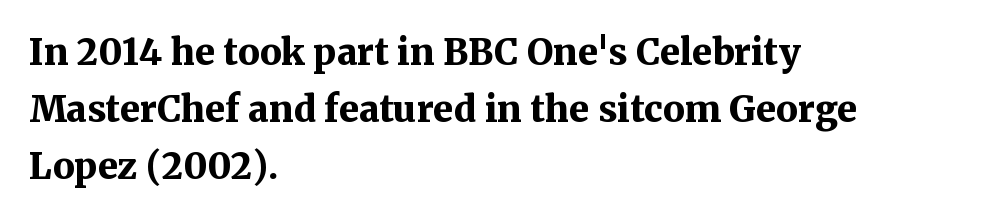
Q: Is the text bold? A: Yes.
Q: Is the text italic (slanted)? A: No, it is upright.
Q: Is the typeface a serif or a sans-serif typeface? A: Serif.
Q: Is the text underlined? A: No.
Q: How is the paragraph aligned? A: Left-aligned.
Q: Is the spacing between letters normal or unusually wide? A: Normal.
Q: Is the spacing between lines tight, normal or loose? A: Normal.
Q: Width (condensed, normal, or wide)? A: Normal.
Q: Stroke contrast? A: Medium.
Q: x-height? A: Medium.
Q: Monospaced? A: No.
